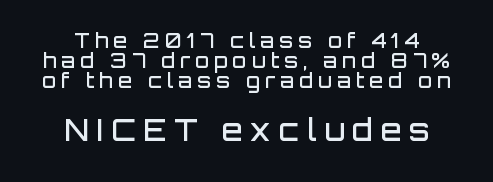
Q: Is the text bold? A: Semi-bold.
Q: Is the text italic (slanted)? A: No, it is upright.
Q: Is the typeface a serif or a sans-serif typeface? A: Sans-serif.
Q: Is the text underlined? A: No.
Q: Is the spacing between letters normal or unusually wide? A: Unusually wide.
Q: Is the spacing between lines tight, normal or loose? A: Tight.
Q: Which block of text is set in a larger size, the first (top) or the second (bottom)? A: The second (bottom) one.
Q: Width (condensed, normal, or wide)? A: Normal.
Q: Stroke contrast? A: Low.
Q: x-height? A: Large.
Q: Monospaced? A: No.
